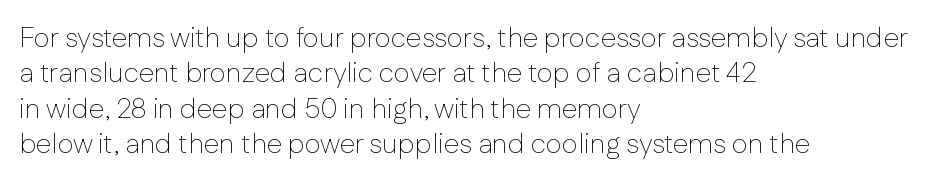
{"serif": "no", "italic": "no", "bold": "no", "weight": "thin", "width": "normal", "stroke_contrast": "low", "x_height": "medium", "monospaced": "no", "underline": "no", "align": "left", "line_spacing": "normal", "line_spacing_ratio": 1.26, "letter_spacing": "normal", "letter_spacing_em": 0.0, "glyph_px": 28}
